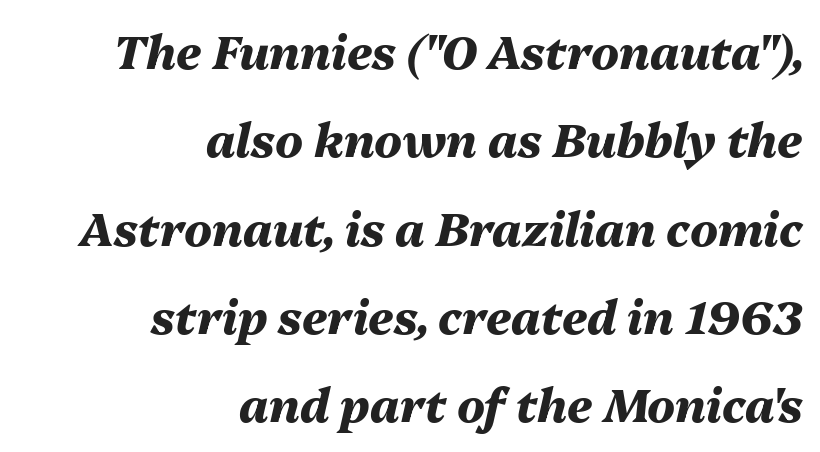
The image shows 46 px heavy type, italic (leaning right); set right-aligned, loose line spacing (1.92x), normal letter spacing, not underlined; medium stroke contrast and a medium x-height.
